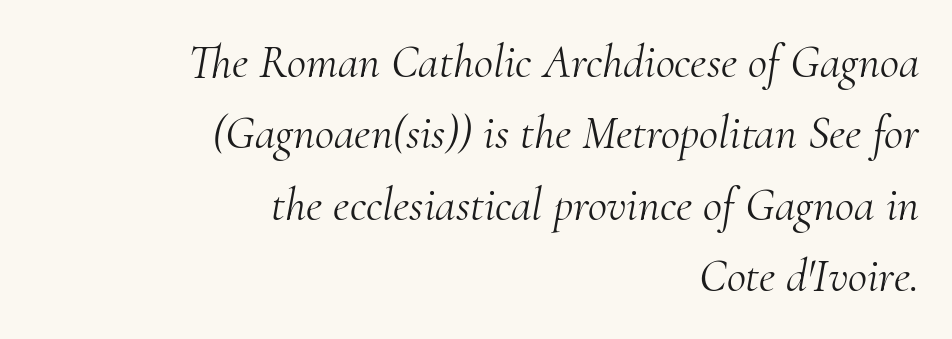
Q: Is the text bold? A: No.
Q: Is the text italic (slanted)? A: Yes, it leans right by about 10 degrees.
Q: Is the typeface a serif or a sans-serif typeface? A: Serif.
Q: Is the text underlined? A: No.
Q: How is the paragraph aligned? A: Right-aligned.
Q: Is the spacing between letters normal or unusually wide? A: Normal.
Q: Is the spacing between lines tight, normal or loose? A: Normal.
Q: Width (condensed, normal, or wide)? A: Normal.
Q: Stroke contrast? A: Medium.
Q: x-height? A: Small.
Q: Monospaced? A: No.
